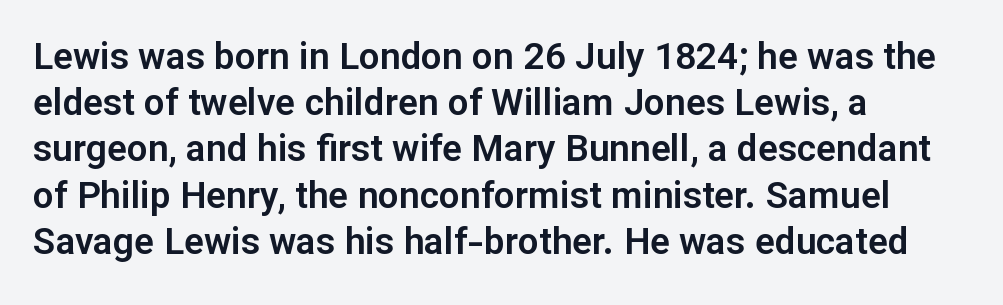
Between one letter and the next there's only the usual sliver of space. Type style note: lacks serifs. Horizontally, the lines are justified to the leading edge only. This is roman type, the default non-slanted kind. These lines are rendered in a variable-pitch font. The words here are not underlined.
